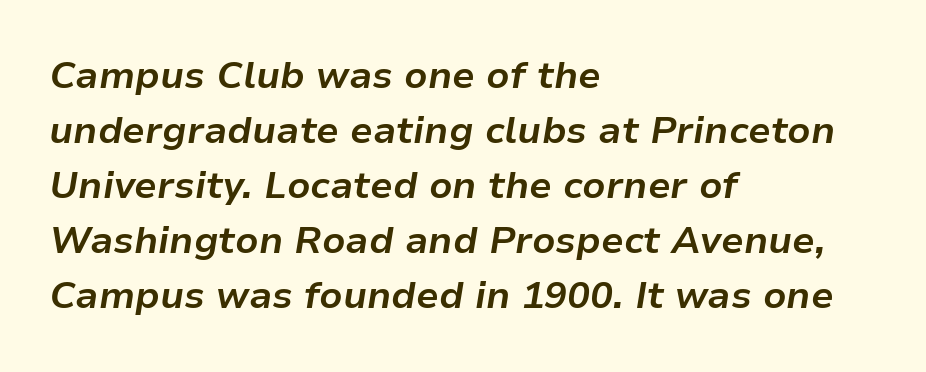
Q: Is the text bold? A: Yes.
Q: Is the text italic (slanted)? A: Yes, it leans right by about 9 degrees.
Q: Is the text underlined? A: No.
Q: How is the paragraph aligned? A: Left-aligned.
Q: Is the spacing between letters normal or unusually wide? A: Normal.
Q: Is the spacing between lines tight, normal or loose? A: Normal.
Q: Width (condensed, normal, or wide)? A: Normal.
Q: Stroke contrast? A: Low.
Q: x-height? A: Medium.
Q: Monospaced? A: No.
